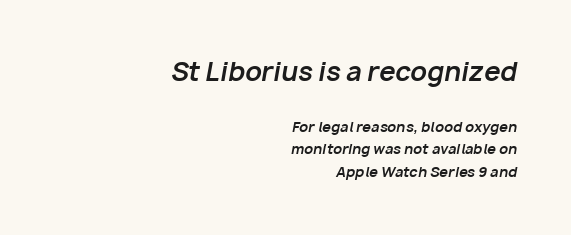
The image shows 26 px bold type, italic (leaning right); set right-aligned, normal line spacing (1.61x), normal letter spacing, not underlined; the first (top) block is 1.86x larger.
